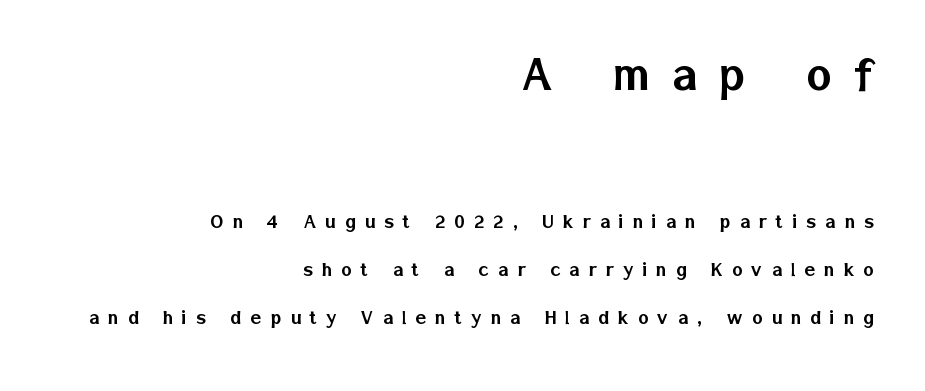
The image shows 54 px sans-serif type, upright; set right-aligned, loose line spacing (2.17x), unusually wide letter spacing (+0.42 em), not underlined; the first (top) block is 2.45x larger; low stroke contrast and a medium x-height.
